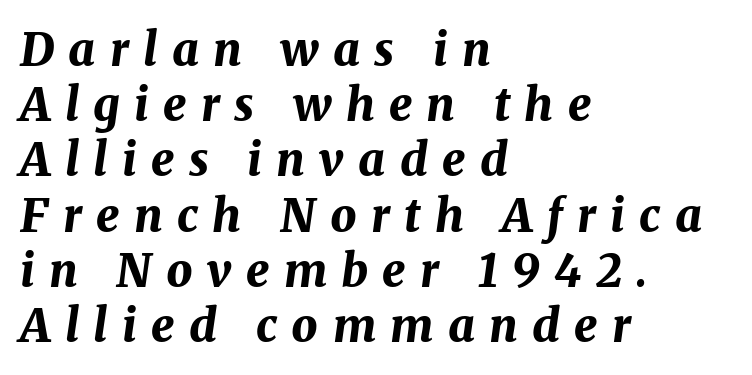
Descenders hang freely into open space. The font is running at its bold setting. Tall strokes in this sample are angled rather than plumb. Spacing verdict: proportional, widths tailored to each character. The paragraph shown leans on its left margin. The gaps between neighbouring characters are conspicuously large.
